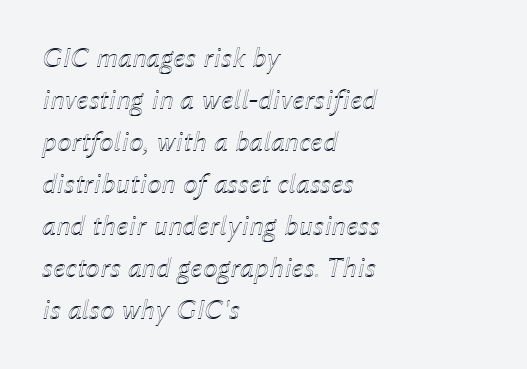
Interline gaps are of average width in this sample. Words float on clear page, feet unadorned. The font's italic variant was chosen for this text. The rendering uses natural spacing where letterforms have individual widths. This rendering uses left alignment, leaving the right contour irregular. Nobody touched the tracking dial on this one.
